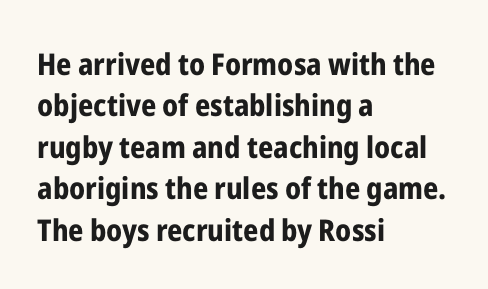
The image shows 30 px bold, condensed sans-serif type, upright; set left-aligned, normal line spacing (1.38x), normal letter spacing, not underlined; low stroke contrast and a medium x-height.
